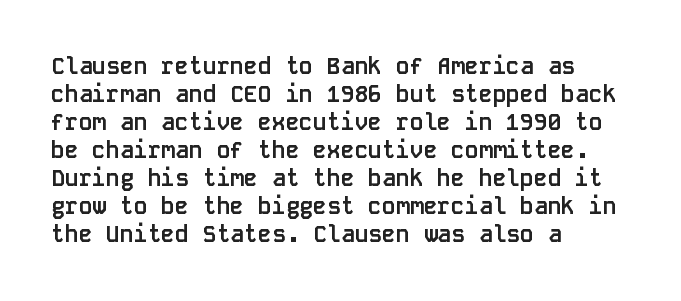
The image shows 23 px bold type, upright; set left-aligned, line spacing 1.22x, normal letter spacing, not underlined.
